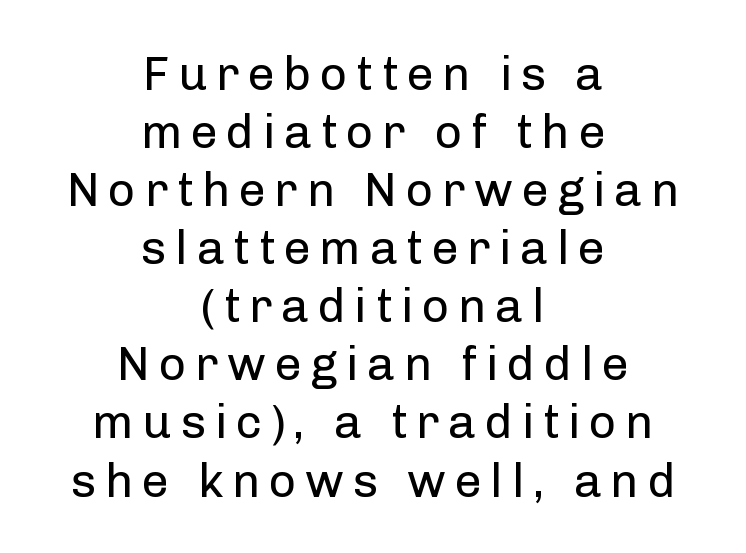
{"serif": "no", "italic": "no", "bold": "no", "weight": "regular", "width": "normal", "stroke_contrast": "low", "x_height": "medium", "monospaced": "no", "underline": "no", "align": "center", "line_spacing_ratio": 1.21, "glyph_px": 48}
